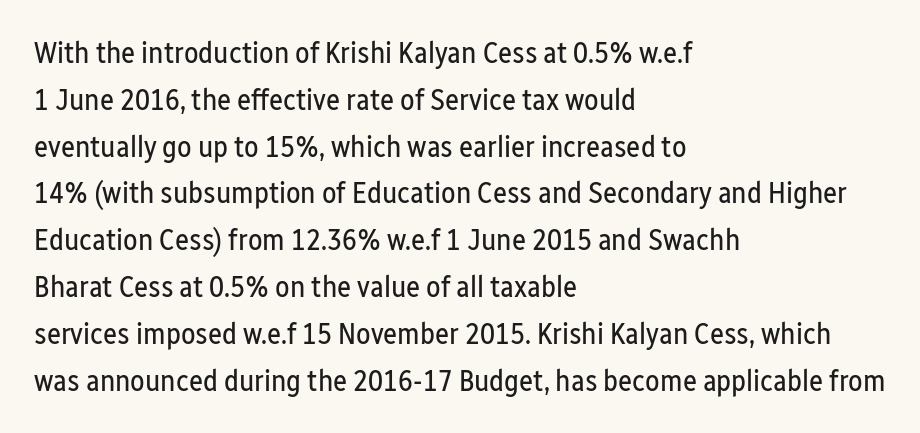
{"serif": "no", "italic": "no", "bold": "no", "weight": "regular", "width": "condensed", "stroke_contrast": "low", "x_height": "medium", "monospaced": "no", "underline": "no", "align": "left", "line_spacing": "normal", "line_spacing_ratio": 1.56, "letter_spacing": "normal", "letter_spacing_em": 0.0, "glyph_px": 30}
